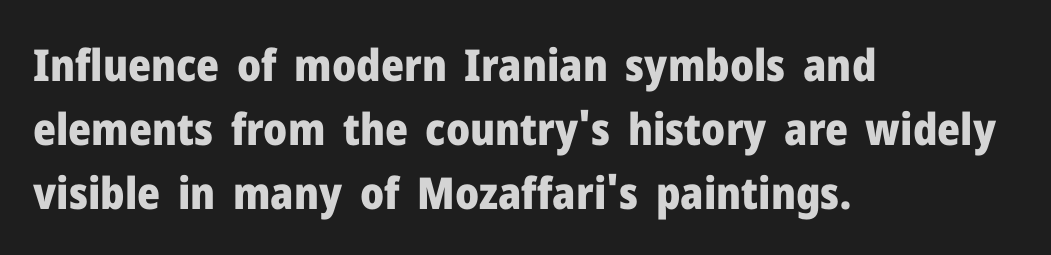
Q: Is the text bold? A: Yes.
Q: Is the text italic (slanted)? A: No, it is upright.
Q: Is the typeface a serif or a sans-serif typeface? A: Sans-serif.
Q: Is the text underlined? A: No.
Q: How is the paragraph aligned? A: Left-aligned.
Q: Is the spacing between letters normal or unusually wide? A: Normal.
Q: Is the spacing between lines tight, normal or loose? A: Normal.
Q: Width (condensed, normal, or wide)? A: Normal.
Q: Stroke contrast? A: Low.
Q: x-height? A: Medium.
Q: Monospaced? A: No.
